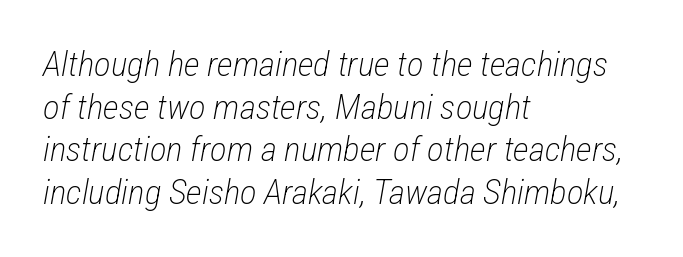
The image shows 35 px light, condensed type, italic (leaning right); set left-aligned, line spacing 1.22x, normal letter spacing, not underlined; low stroke contrast and a medium x-height.
